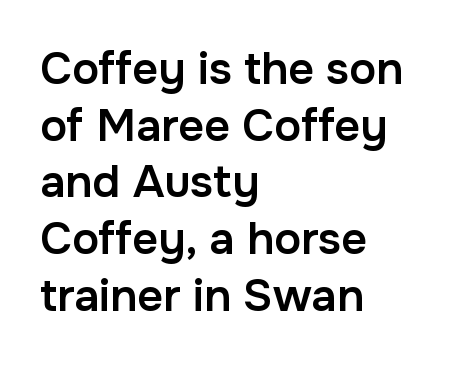
The image shows 45 px semibold sans-serif type, upright; set left-aligned, normal line spacing (1.26x), normal letter spacing, not underlined; low stroke contrast and a medium x-height.
